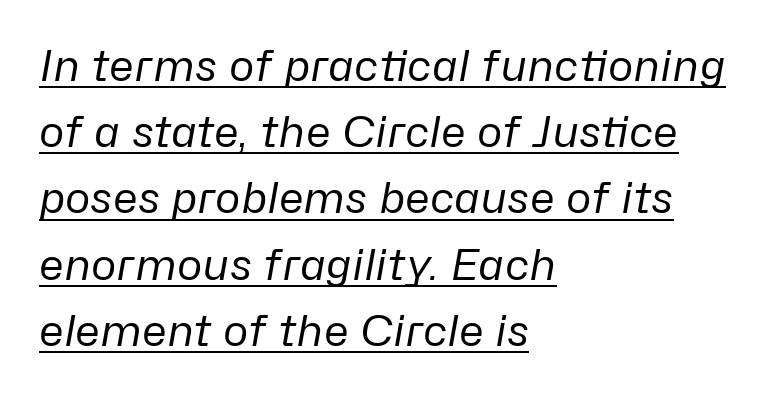
The image shows 43 px regular-weight type, italic (leaning right); set left-aligned, normal line spacing (1.54x), normal letter spacing, underlined; low stroke contrast and a medium x-height.
